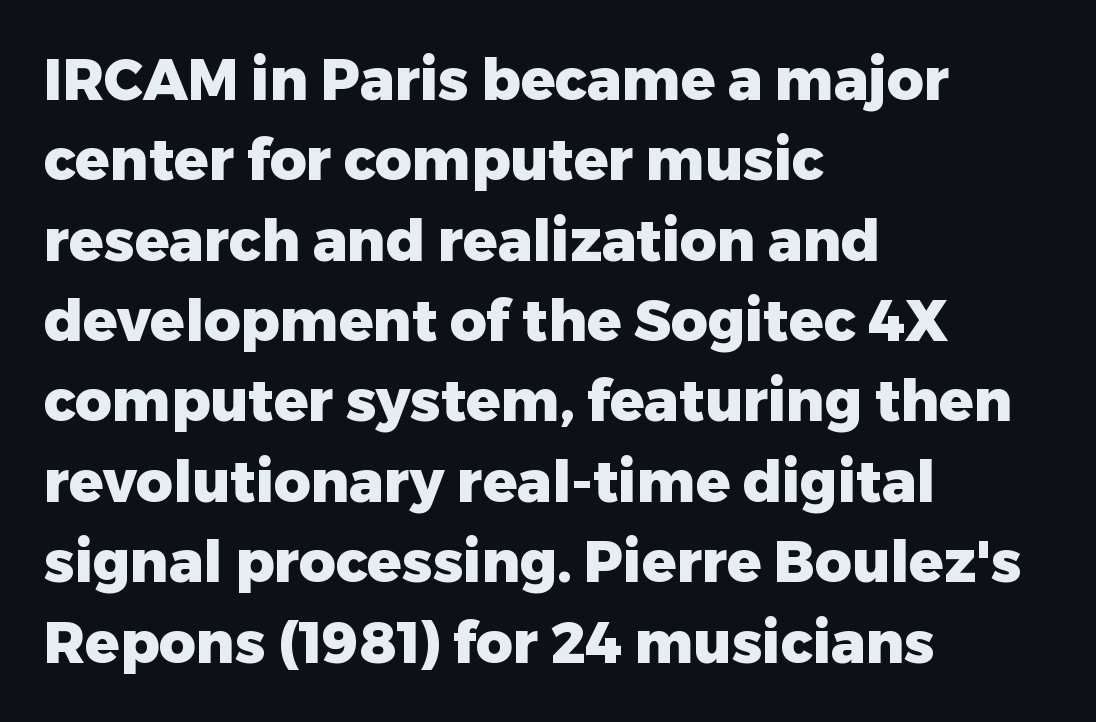
The letters advance in unequal steps, a hallmark of proportional type. Underlining? Definitely not there. The compositor pushed each line to the left boundary. Compared with an ordinary text face, these strokes are far heavier — a full bold. Designer's note — italics off, roman on.
